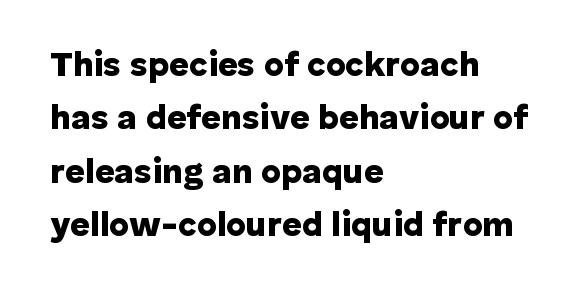
{"serif": "no", "italic": "no", "bold": "yes", "weight": "heavy", "width": "normal", "stroke_contrast": "low", "x_height": "medium", "monospaced": "no", "underline": "no", "align": "left", "line_spacing": "normal", "line_spacing_ratio": 1.57, "letter_spacing": "normal", "letter_spacing_em": 0.0, "glyph_px": 34}
